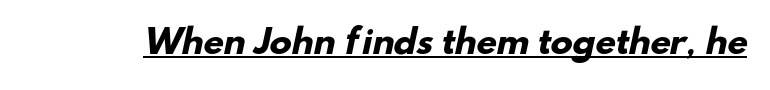
The typesetter has applied underlining to the passage shown. Typographic density is high because the face is bold. Each word holds together tightly as a unit, with standard inter-letter gaps. Character widths vary here, with narrow letters taking less room than wide ones. Typographically, this falls in the sans-serif category.
